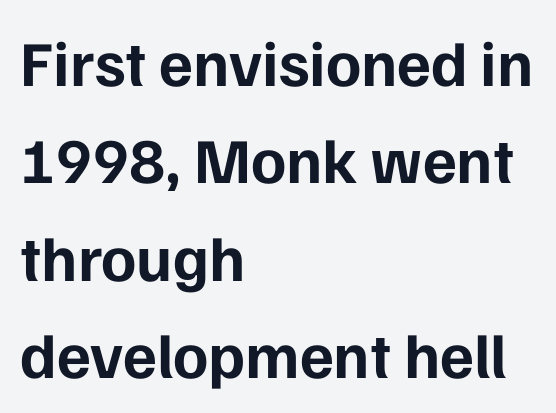
{"serif": "no", "italic": "no", "bold": "yes", "weight": "bold", "width": "normal", "stroke_contrast": "low", "x_height": "medium", "monospaced": "no", "underline": "no", "align": "left", "line_spacing": "normal", "line_spacing_ratio": 1.52, "letter_spacing": "normal", "letter_spacing_em": 0.0, "glyph_px": 64}
